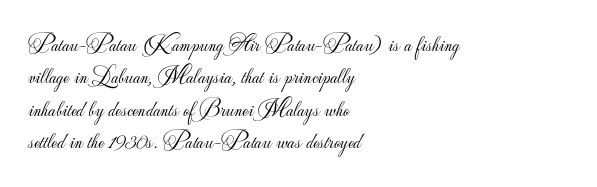
The image shows 23 px text type; set left-aligned, normal line spacing (1.41x), normal letter spacing, not underlined.
